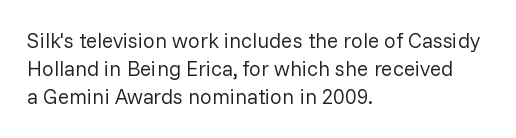
Visually the block forms a straight wall on the left and a jagged coastline on the right. Style check: upright. Bold? No — there's no thickening of the strokes. Notice how descenders clear the ascenders below comfortably — that's standard leading. Each word holds together tightly as a unit, with standard inter-letter gaps.
